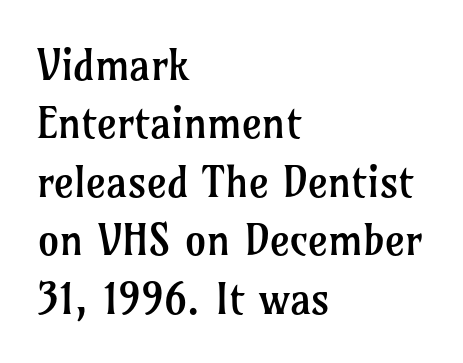
Q: Is the text bold? A: No.
Q: Is the text italic (slanted)? A: No, it is upright.
Q: Is the typeface a serif or a sans-serif typeface? A: Serif.
Q: Is the text underlined? A: No.
Q: How is the paragraph aligned? A: Left-aligned.
Q: Is the spacing between letters normal or unusually wide? A: Normal.
Q: Is the spacing between lines tight, normal or loose? A: Normal.
Q: Width (condensed, normal, or wide)? A: Normal.
Q: Stroke contrast? A: Low.
Q: x-height? A: Medium.
Q: Monospaced? A: No.
